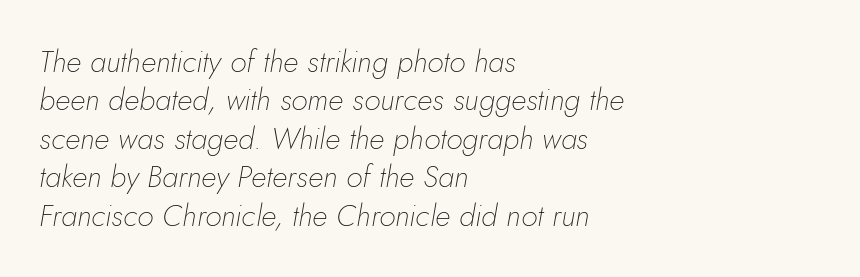
{"italic": "yes", "lean": "right", "slant_degrees": 5, "bold": "no", "weight": "thin", "width": "normal", "stroke_contrast": "low", "x_height": "small", "monospaced": "no", "underline": "no", "align": "left", "line_spacing": "normal", "line_spacing_ratio": 1.28, "letter_spacing": "normal", "letter_spacing_em": 0.0, "glyph_px": 30}
